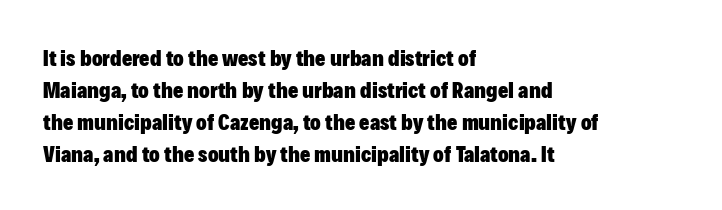
Students, observe: this is what conventionally led text looks like. Ascenders rise straight up at ninety degrees. Pretty heavy lettering here — definitely bold. The words here are not underlined.
